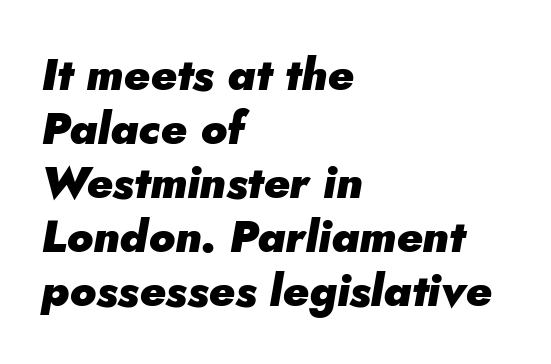
{"italic": "yes", "lean": "right", "slant_degrees": 5, "bold": "yes", "weight": "heavy", "width": "normal", "stroke_contrast": "low", "x_height": "small", "monospaced": "no", "underline": "no", "align": "left", "line_spacing_ratio": 1.2, "letter_spacing": "normal", "letter_spacing_em": 0.0, "glyph_px": 45}
